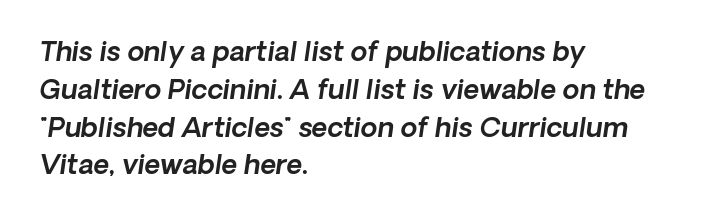
The image shows 27 px text type, italic (leaning right); set left-aligned, normal line spacing (1.4x), normal letter spacing, not underlined.
